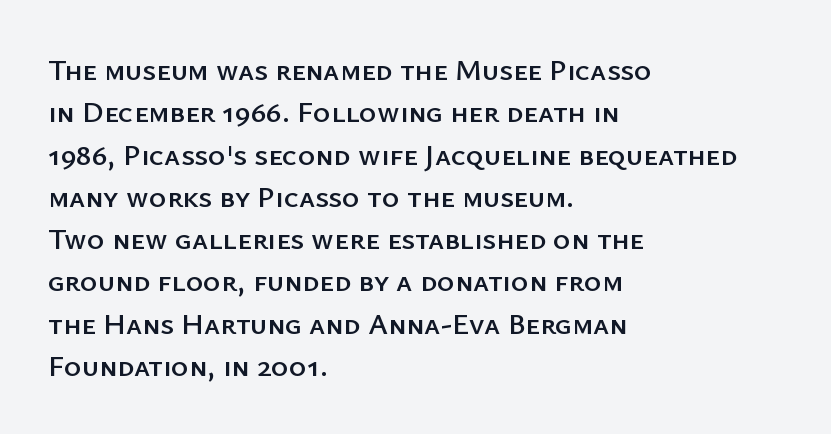
The image shows 30 px sans-serif type, upright; set left-aligned, normal line spacing (1.41x), normal letter spacing, not underlined; low stroke contrast and a medium x-height.
